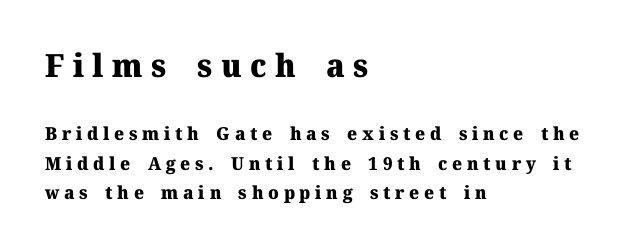
Each glyph is drawn with heavy, bold strokes. Short note: letters widely spaced. Is the block centered? No — it sits flush against the left margin. Which chunk is bigger? The first one — the top block dwarfs the bottom. It's the straight-up-and-down kind of type. The letters carry serifs — small finishing strokes at the ends of their stems.
